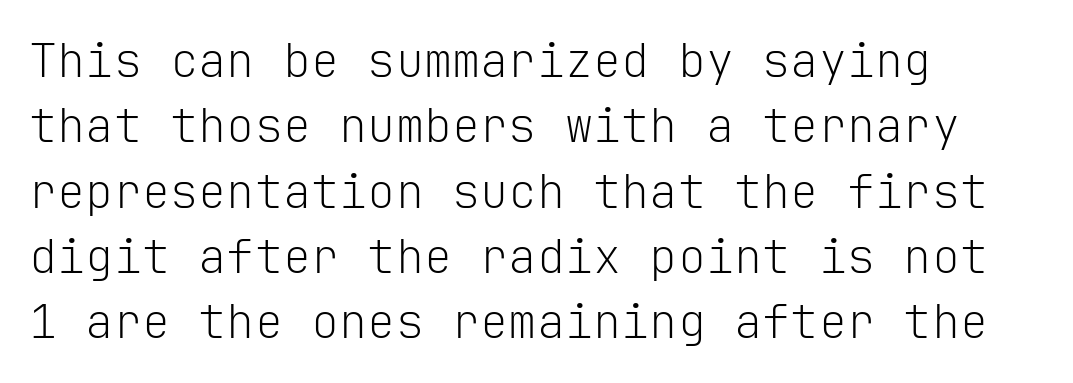
{"serif": "no", "italic": "no", "bold": "no", "weight": "light", "width": "normal", "stroke_contrast": "low", "x_height": "medium", "monospaced": "yes", "underline": "no", "align": "left", "line_spacing": "normal", "line_spacing_ratio": 1.39, "letter_spacing": "normal", "letter_spacing_em": 0.0, "glyph_px": 47}
